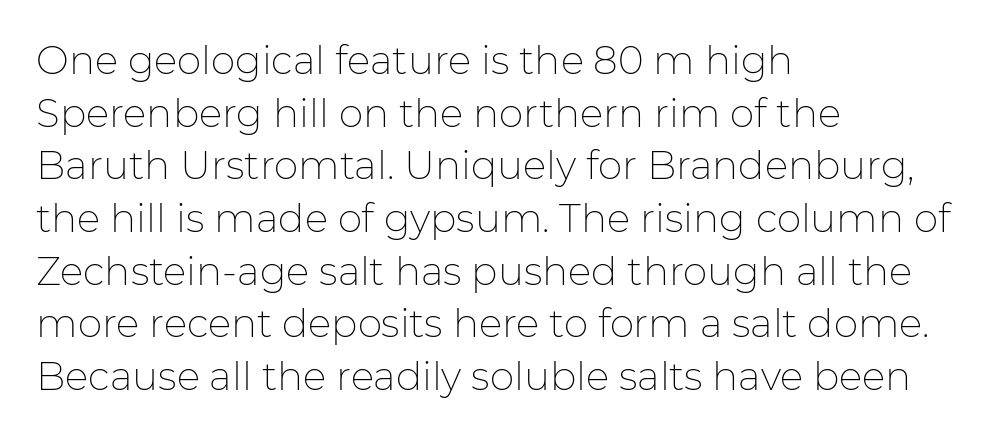
Q: Is the text bold? A: No.
Q: Is the text italic (slanted)? A: No, it is upright.
Q: Is the typeface a serif or a sans-serif typeface? A: Sans-serif.
Q: Is the text underlined? A: No.
Q: How is the paragraph aligned? A: Left-aligned.
Q: Is the spacing between letters normal or unusually wide? A: Normal.
Q: Is the spacing between lines tight, normal or loose? A: Normal.
Q: Width (condensed, normal, or wide)? A: Normal.
Q: Stroke contrast? A: Low.
Q: x-height? A: Medium.
Q: Monospaced? A: No.
